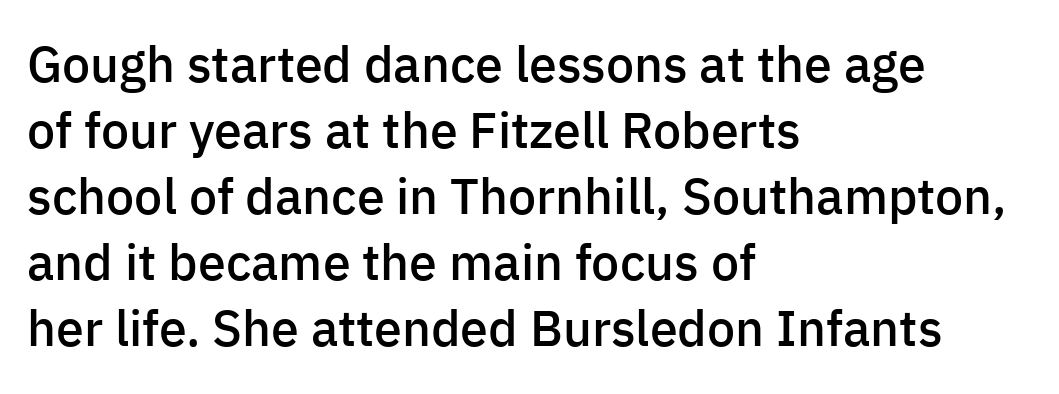
The image shows 50 px semibold sans-serif type, upright; set left-aligned, normal line spacing (1.32x), normal letter spacing, not underlined; low stroke contrast and a medium x-height.
